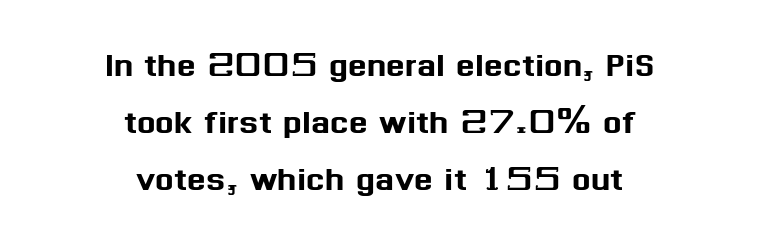
Q: Is the text italic (slanted)? A: No, it is upright.
Q: Is the typeface a serif or a sans-serif typeface? A: Sans-serif.
Q: Is the text underlined? A: No.
Q: How is the paragraph aligned? A: Centered.
Q: Is the spacing between letters normal or unusually wide? A: Normal.
Q: Is the spacing between lines tight, normal or loose? A: Normal.
Q: Width (condensed, normal, or wide)? A: Normal.
Q: Stroke contrast? A: Medium.
Q: x-height? A: Medium.
Q: Monospaced? A: No.
